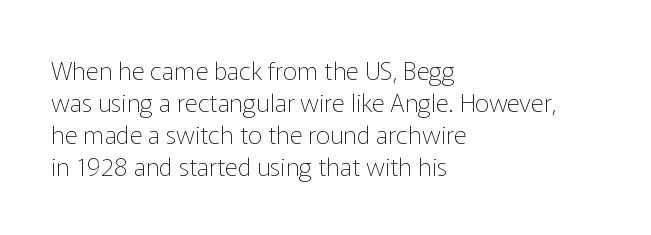
{"italic": "no", "bold": "no", "underline": "no", "align": "left", "line_spacing": "normal", "line_spacing_ratio": 1.28, "letter_spacing": "normal", "letter_spacing_em": 0.0, "glyph_px": 25}
